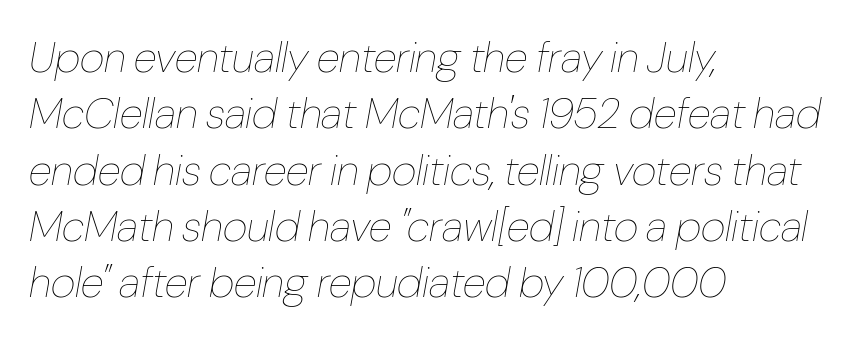
Q: Is the text bold? A: No.
Q: Is the text italic (slanted)? A: Yes, it leans right by about 10 degrees.
Q: Is the text underlined? A: No.
Q: How is the paragraph aligned? A: Left-aligned.
Q: Is the spacing between letters normal or unusually wide? A: Normal.
Q: Is the spacing between lines tight, normal or loose? A: Normal.
Q: Width (condensed, normal, or wide)? A: Condensed.
Q: Stroke contrast? A: Low.
Q: x-height? A: Medium.
Q: Monospaced? A: No.
